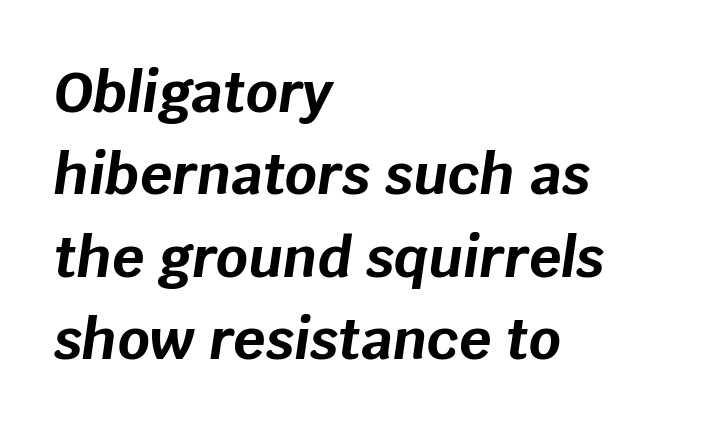
The image shows 56 px bold type, italic (leaning right); set left-aligned, normal line spacing (1.47x), normal letter spacing, not underlined; low stroke contrast and a large x-height.
